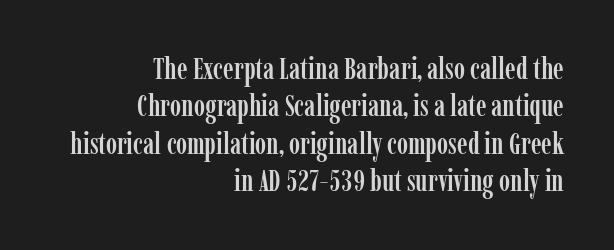
{"serif": "yes", "italic": "no", "width": "condensed", "stroke_contrast": "low", "x_height": "medium", "monospaced": "no", "underline": "no", "align": "right", "line_spacing": "normal", "line_spacing_ratio": 1.25, "letter_spacing": "normal", "letter_spacing_em": 0.0, "glyph_px": 30}
